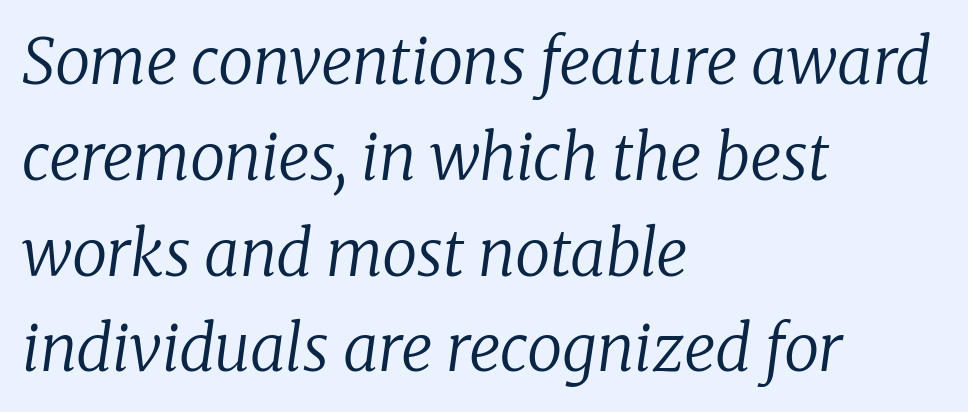
{"serif": "yes", "italic": "yes", "lean": "right", "slant_degrees": 8, "bold": "no", "weight": "regular", "width": "normal", "stroke_contrast": "low", "x_height": "medium", "monospaced": "no", "underline": "no", "align": "left", "line_spacing": "normal", "line_spacing_ratio": 1.52, "letter_spacing": "normal", "letter_spacing_em": 0.0, "glyph_px": 63}
